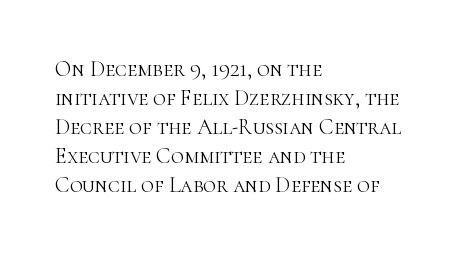
The image shows 22 px text type, upright; set left-aligned, normal line spacing (1.32x), normal letter spacing, not underlined.
